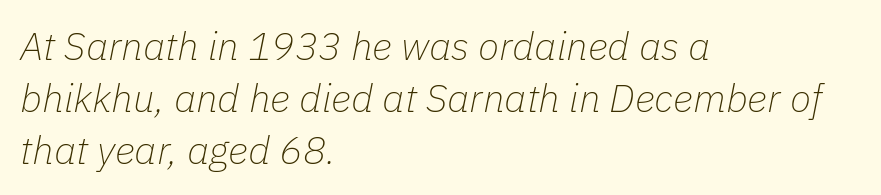
{"italic": "yes", "lean": "right", "slant_degrees": 11, "bold": "no", "weight": "thin", "width": "normal", "stroke_contrast": "low", "x_height": "medium", "monospaced": "no", "underline": "no", "align": "left", "line_spacing": "normal", "line_spacing_ratio": 1.33, "letter_spacing": "normal", "letter_spacing_em": 0.0, "glyph_px": 39}
